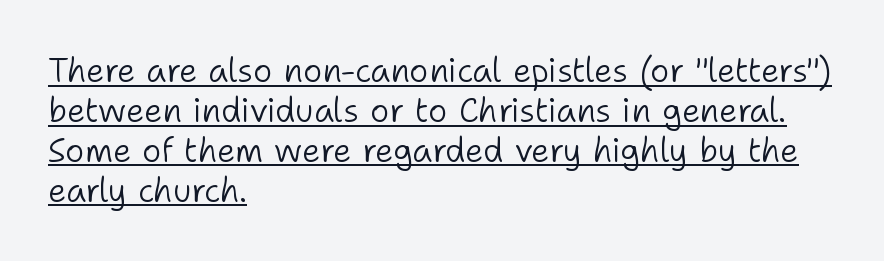
Q: Is the text bold? A: No.
Q: Is the text italic (slanted)? A: No, it is upright.
Q: Is the typeface a serif or a sans-serif typeface? A: Sans-serif.
Q: Is the text underlined? A: Yes.
Q: How is the paragraph aligned? A: Left-aligned.
Q: Is the spacing between letters normal or unusually wide? A: Normal.
Q: Width (condensed, normal, or wide)? A: Normal.
Q: Stroke contrast? A: Low.
Q: x-height? A: Medium.
Q: Monospaced? A: No.
